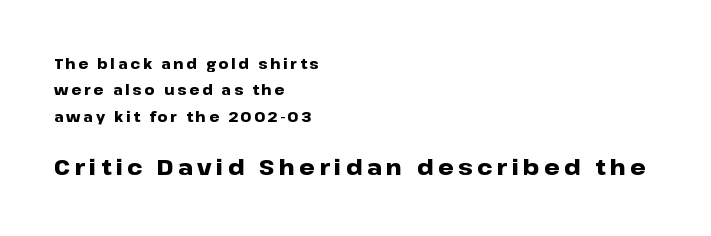
{"italic": "no", "bold": "yes", "underline": "no", "align": "left", "line_spacing_ratio": 1.89, "letter_spacing": "wide", "letter_spacing_em": 0.2, "larger_block": "second", "size_ratio": 1.57, "glyph_px": 22}
